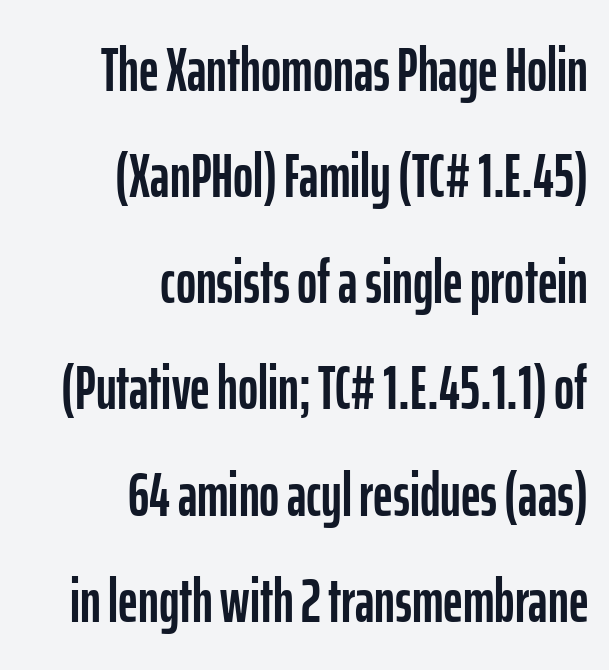
Q: Is the text italic (slanted)? A: No, it is upright.
Q: Is the typeface a serif or a sans-serif typeface? A: Sans-serif.
Q: Is the text underlined? A: No.
Q: How is the paragraph aligned? A: Right-aligned.
Q: Is the spacing between letters normal or unusually wide? A: Normal.
Q: Width (condensed, normal, or wide)? A: Condensed.
Q: Stroke contrast? A: Low.
Q: x-height? A: Medium.
Q: Monospaced? A: No.
